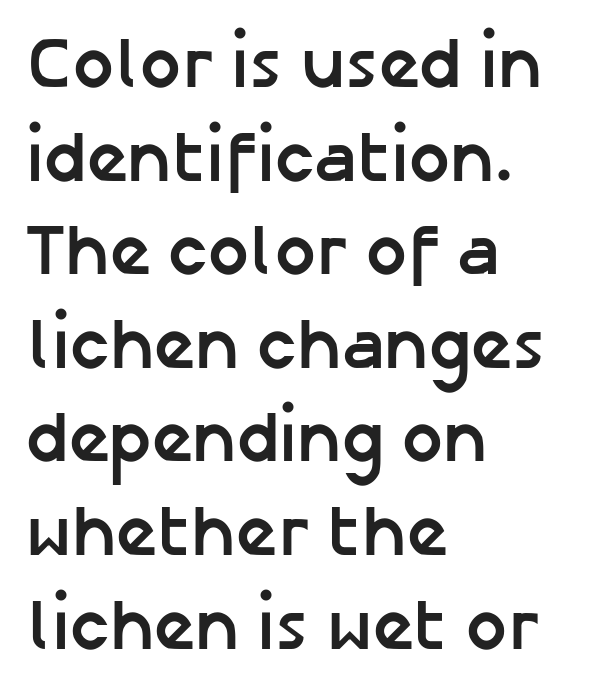
{"serif": "no", "italic": "no", "bold": "yes", "weight": "semibold", "width": "normal", "stroke_contrast": "low", "x_height": "medium", "monospaced": "no", "underline": "no", "align": "left", "line_spacing": "normal", "line_spacing_ratio": 1.3, "letter_spacing": "normal", "letter_spacing_em": 0.0, "glyph_px": 72}
